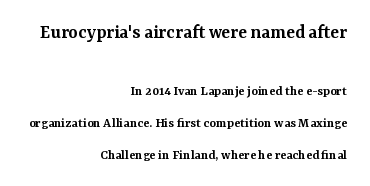
Leading: increased. Visually, the top section dominates because its glyphs are scaled up. Is the block centered? No — it sits flush against the right margin. No extra tracking has been applied to these lines. Set as a demibold, roughly 600 on the weight scale.
